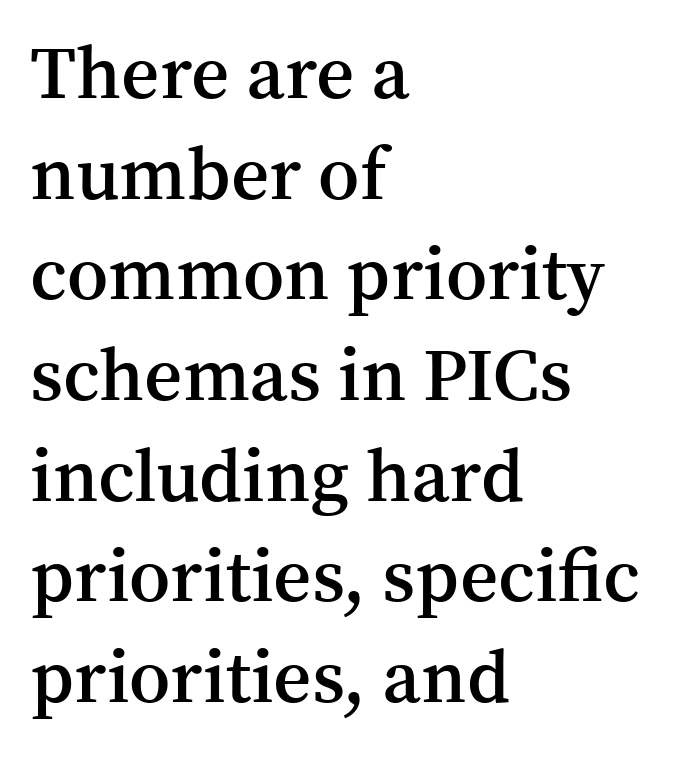
{"serif": "yes", "italic": "no", "bold": "semi", "weight": "semibold", "width": "normal", "stroke_contrast": "medium", "x_height": "medium", "monospaced": "no", "underline": "no", "align": "left", "line_spacing": "normal", "line_spacing_ratio": 1.36, "letter_spacing": "normal", "letter_spacing_em": 0.0, "glyph_px": 74}
